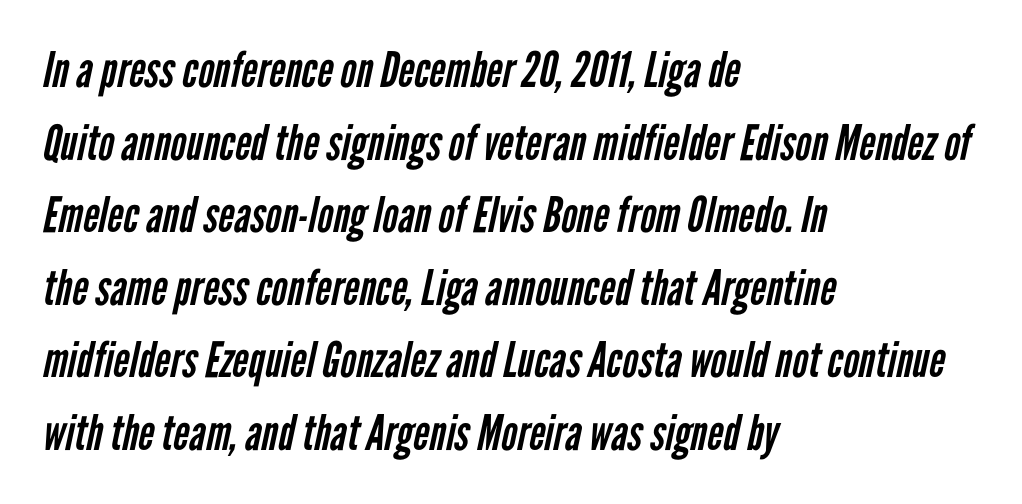
The letters advance in unequal steps, a hallmark of proportional type. Line beginnings align vertically; line endings do not. Each new line begins a customary step beneath the previous one. Lines of text with bare space underneath.
